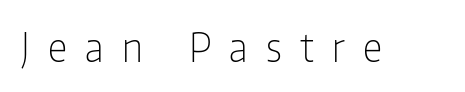
The axis of the letterforms is exactly vertical. The typeface has the unassuming heft of standard copy or less. The letters advance in unequal steps, a hallmark of proportional type. Observe the absence of serifs on each vertical stroke in this sample.
